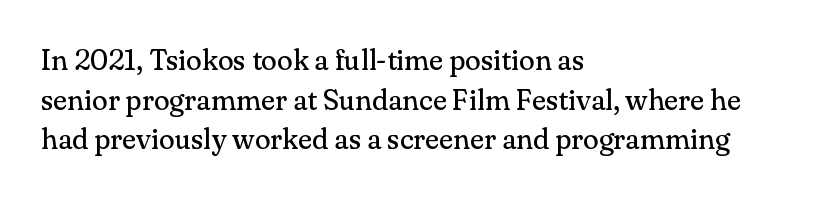
The image shows 29 px regular-weight serif type, upright; set left-aligned, normal line spacing (1.37x), normal letter spacing, not underlined; medium stroke contrast and a small x-height.
